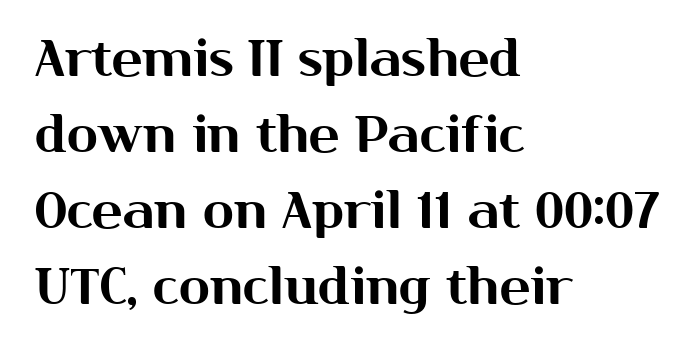
Q: Is the text italic (slanted)? A: No, it is upright.
Q: Is the typeface a serif or a sans-serif typeface? A: Sans-serif.
Q: Is the text underlined? A: No.
Q: How is the paragraph aligned? A: Left-aligned.
Q: Is the spacing between letters normal or unusually wide? A: Normal.
Q: Is the spacing between lines tight, normal or loose? A: Normal.
Q: Width (condensed, normal, or wide)? A: Normal.
Q: Stroke contrast? A: Medium.
Q: x-height? A: Medium.
Q: Monospaced? A: No.
